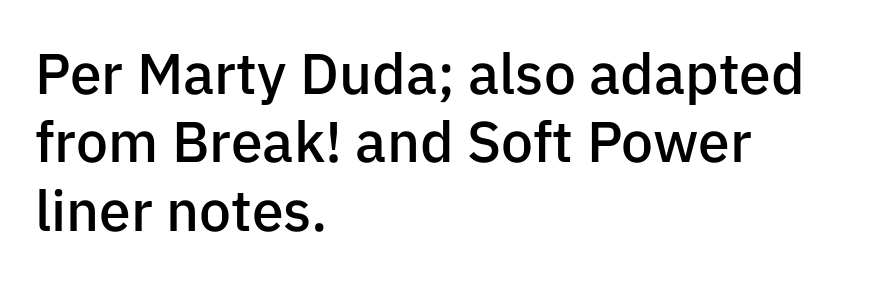
Q: Is the text bold? A: Semi-bold.
Q: Is the text italic (slanted)? A: No, it is upright.
Q: Is the typeface a serif or a sans-serif typeface? A: Sans-serif.
Q: Is the text underlined? A: No.
Q: How is the paragraph aligned? A: Left-aligned.
Q: Is the spacing between letters normal or unusually wide? A: Normal.
Q: Width (condensed, normal, or wide)? A: Normal.
Q: Stroke contrast? A: Low.
Q: x-height? A: Medium.
Q: Monospaced? A: No.
